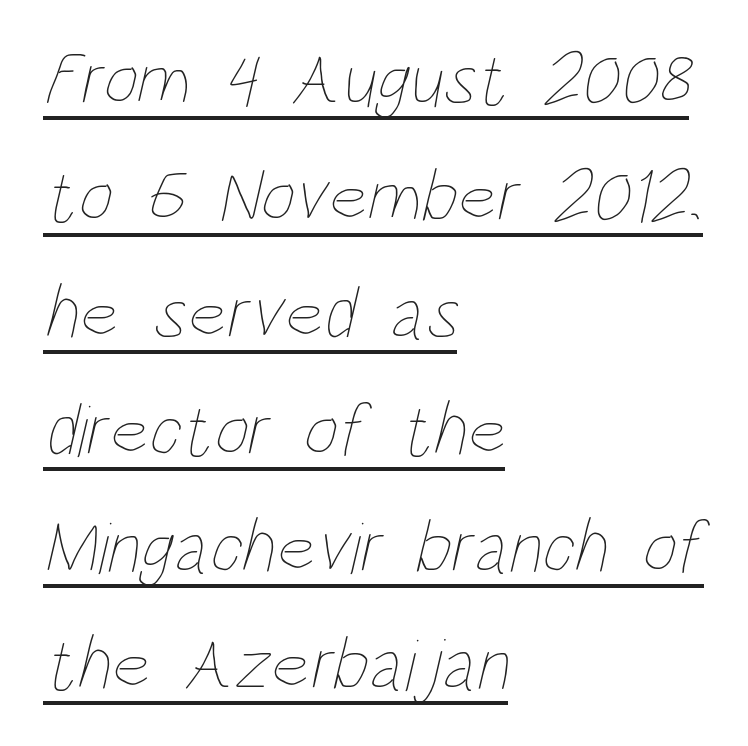
Is the stroke heavy? The answer is a plain regular-or-lighter. This sample has the flowing, uneven cadence of proportional lettering. Leading: standard. Visually the block forms a straight wall on the left and a jagged coastline on the right.
